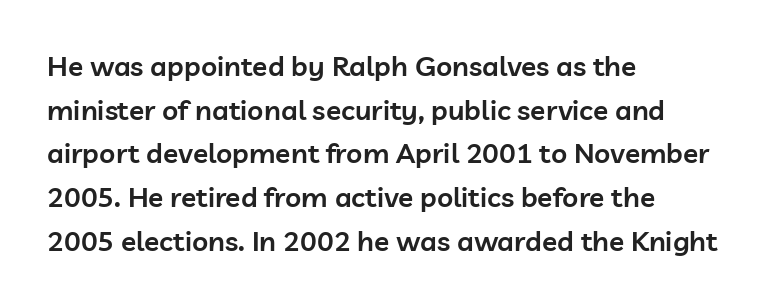
Q: Is the text bold? A: Semi-bold.
Q: Is the text italic (slanted)? A: No, it is upright.
Q: Is the typeface a serif or a sans-serif typeface? A: Sans-serif.
Q: Is the text underlined? A: No.
Q: How is the paragraph aligned? A: Left-aligned.
Q: Is the spacing between letters normal or unusually wide? A: Normal.
Q: Is the spacing between lines tight, normal or loose? A: Normal.
Q: Width (condensed, normal, or wide)? A: Normal.
Q: Stroke contrast? A: Low.
Q: x-height? A: Medium.
Q: Monospaced? A: No.
